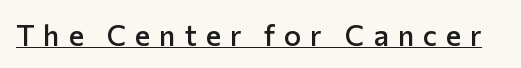
Q: Is the text bold? A: Semi-bold.
Q: Is the text italic (slanted)? A: No, it is upright.
Q: Is the typeface a serif or a sans-serif typeface? A: Sans-serif.
Q: Is the text underlined? A: Yes.
Q: Is the spacing between letters normal or unusually wide? A: Unusually wide.
Q: Width (condensed, normal, or wide)? A: Normal.
Q: Stroke contrast? A: Low.
Q: x-height? A: Medium.
Q: Monospaced? A: No.
